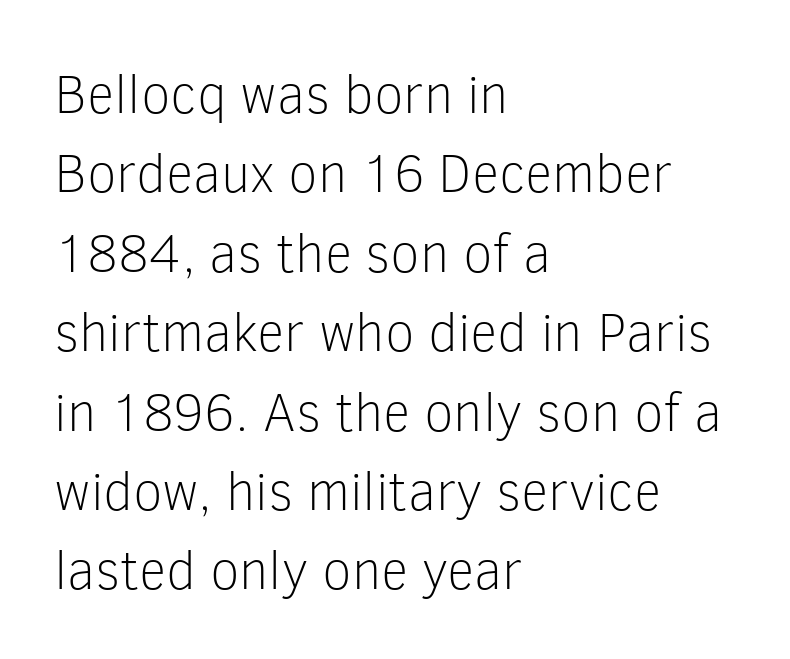
The image shows 54 px light sans-serif type, upright; set left-aligned, normal line spacing (1.47x), normal letter spacing, not underlined; low stroke contrast and a medium x-height.
